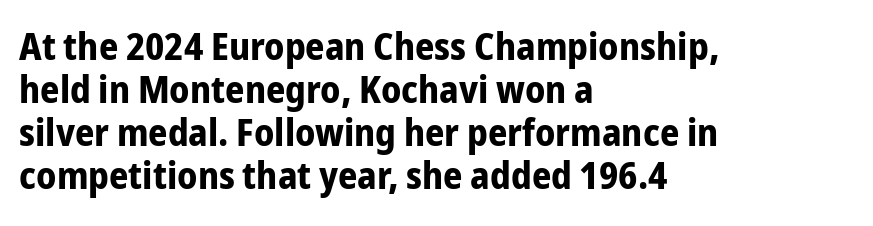
The font's upright variant was chosen for this text. Students, note that the glyphs here touch the page at normal intervals. The letters advance in unequal steps, a hallmark of proportional type. Check where the strokes stop: nothing finishes them off — pure sans. You could barely slide anything between these rows. If you drew a ruler down the left edge, every line would touch it.
